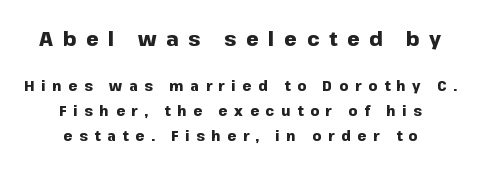
This is roman type, the default non-slanted kind. Tracking value appears strongly positive — letters spread wide. The block sitting higher on the canvas is the one with enlarged characters. Has an underline been added? It has not. The typesetting leans heavy: a genuine bold. Neither beginnings nor endings align; midpoints do.
